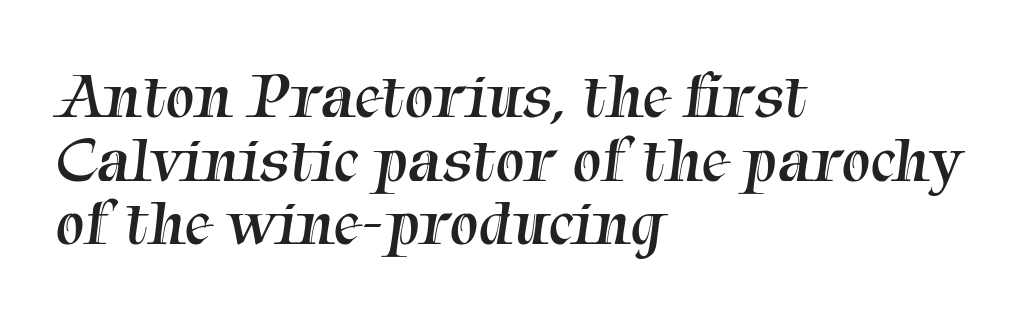
Q: Is the text bold? A: No.
Q: Is the typeface a serif or a sans-serif typeface? A: Serif.
Q: Is the text underlined? A: No.
Q: How is the paragraph aligned? A: Left-aligned.
Q: Is the spacing between letters normal or unusually wide? A: Normal.
Q: Is the spacing between lines tight, normal or loose? A: Tight.
Q: Width (condensed, normal, or wide)? A: Normal.
Q: Stroke contrast? A: Medium.
Q: x-height? A: Medium.
Q: Monospaced? A: No.
